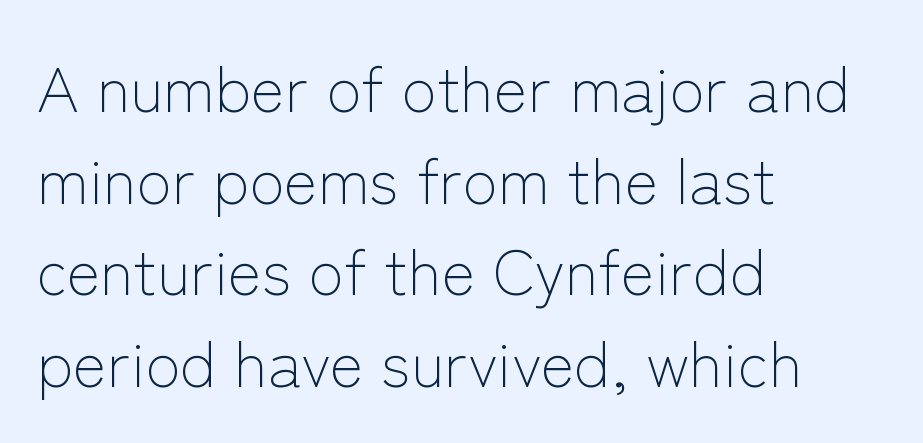
Q: Is the text bold? A: No.
Q: Is the text italic (slanted)? A: No, it is upright.
Q: Is the typeface a serif or a sans-serif typeface? A: Sans-serif.
Q: Is the text underlined? A: No.
Q: How is the paragraph aligned? A: Left-aligned.
Q: Is the spacing between letters normal or unusually wide? A: Normal.
Q: Is the spacing between lines tight, normal or loose? A: Normal.
Q: Width (condensed, normal, or wide)? A: Normal.
Q: Stroke contrast? A: Low.
Q: x-height? A: Medium.
Q: Monospaced? A: No.
